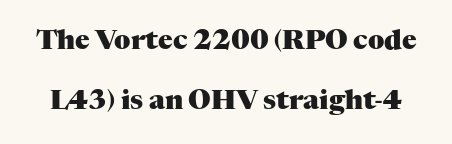
Notice how thick the strokes are: this is what a full bold looks like. Vertical spacing — loose. Unlike italic type, these characters show no tilt at all. Observe the ordinary spacing: letters are neighbours, not strangers. Quick note: underline off.
